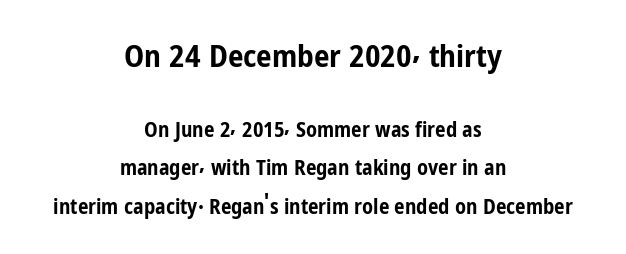
{"serif": "no", "italic": "no", "bold": "yes", "weight": "bold", "width": "condensed", "stroke_contrast": "low", "x_height": "medium", "monospaced": "no", "underline": "no", "align": "center", "line_spacing_ratio": 1.82, "letter_spacing": "normal", "letter_spacing_em": 0.0, "larger_block": "first", "size_ratio": 1.48, "glyph_px": 31}
